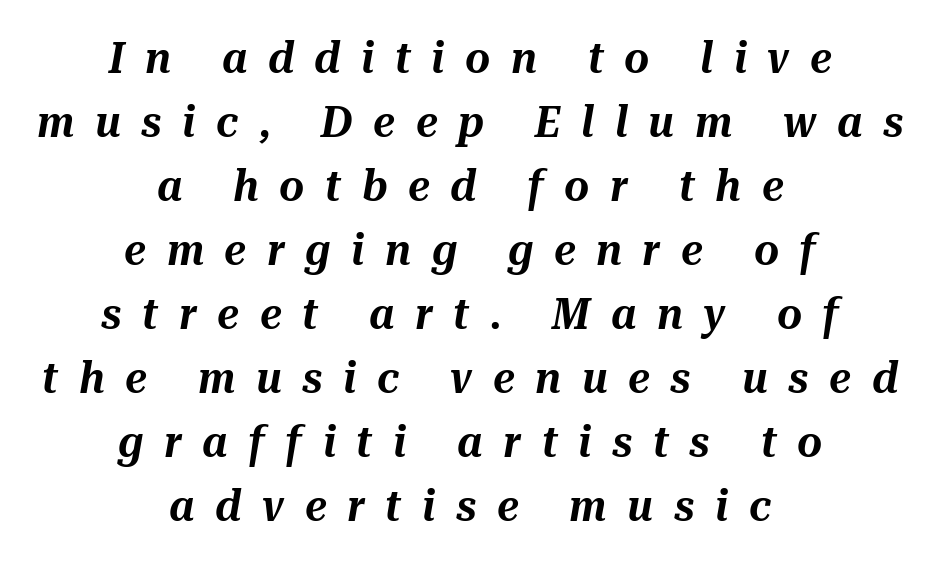
Q: Is the text italic (slanted)? A: Yes, it leans right by about 10 degrees.
Q: Is the text underlined? A: No.
Q: How is the paragraph aligned? A: Centered.
Q: Is the spacing between letters normal or unusually wide? A: Unusually wide.
Q: Is the spacing between lines tight, normal or loose? A: Normal.
Q: Width (condensed, normal, or wide)? A: Normal.
Q: Stroke contrast? A: Medium.
Q: x-height? A: Medium.
Q: Monospaced? A: No.
